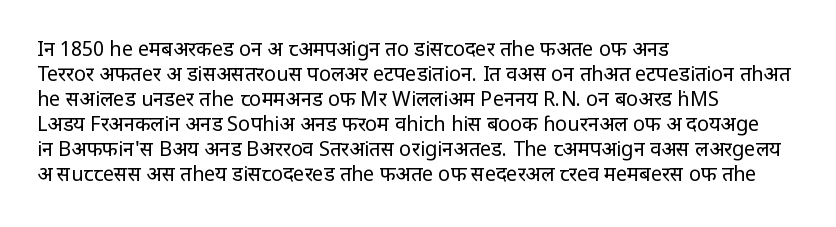
{"italic": "no", "bold": "no", "underline": "no", "align": "left", "line_spacing": "normal", "line_spacing_ratio": 1.25, "letter_spacing": "normal", "letter_spacing_em": 0.0, "glyph_px": 20}
